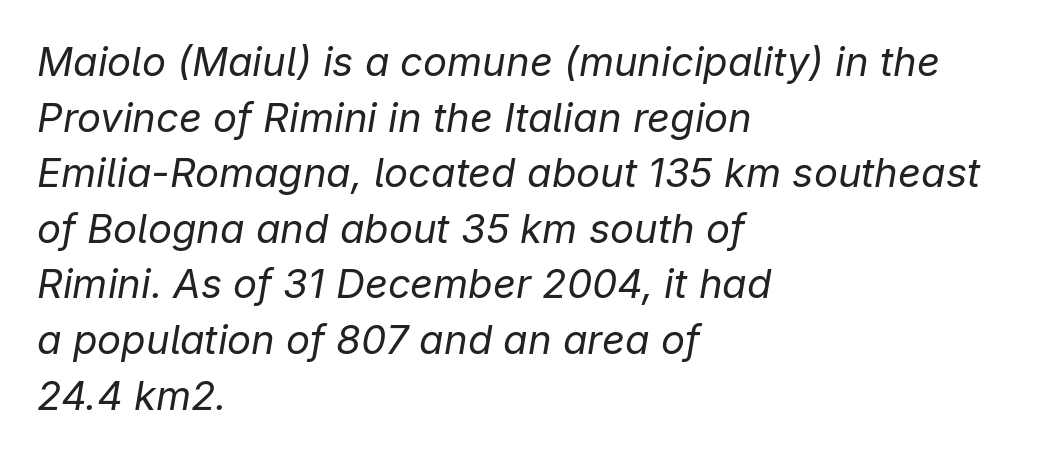
{"italic": "yes", "lean": "right", "slant_degrees": 9, "bold": "no", "weight": "regular", "width": "normal", "stroke_contrast": "low", "x_height": "medium", "monospaced": "no", "underline": "no", "align": "left", "line_spacing": "normal", "line_spacing_ratio": 1.39, "letter_spacing": "normal", "letter_spacing_em": 0.0, "glyph_px": 40}
